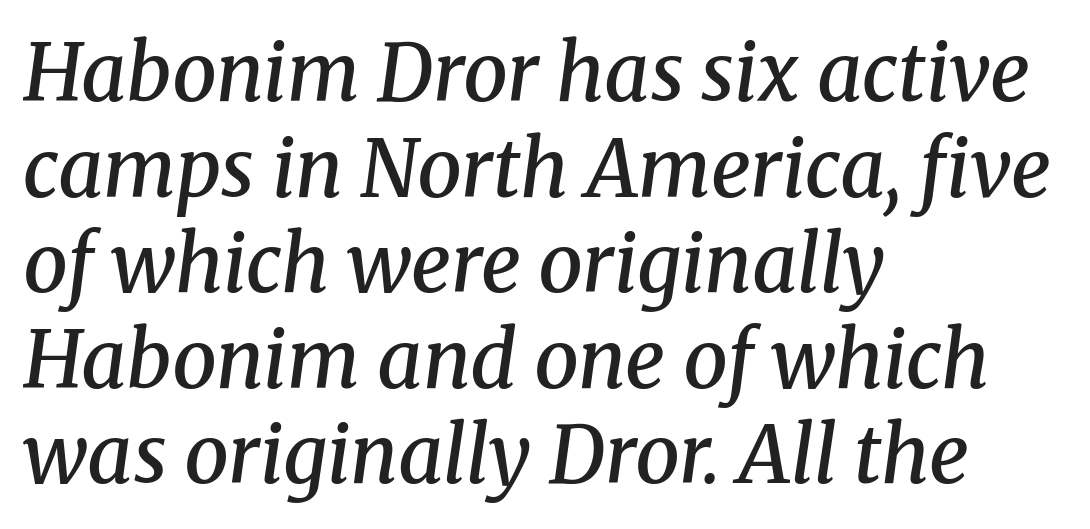
Q: Is the text bold? A: Semi-bold.
Q: Is the text italic (slanted)? A: Yes, it leans right by about 8 degrees.
Q: Is the typeface a serif or a sans-serif typeface? A: Serif.
Q: Is the text underlined? A: No.
Q: How is the paragraph aligned? A: Left-aligned.
Q: Is the spacing between letters normal or unusually wide? A: Normal.
Q: Width (condensed, normal, or wide)? A: Normal.
Q: Stroke contrast? A: Medium.
Q: x-height? A: Medium.
Q: Monospaced? A: No.
